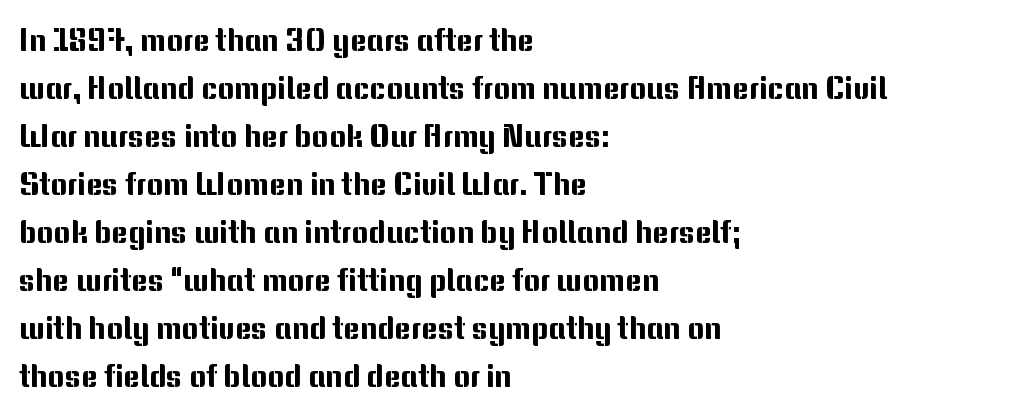
Horizontally, the lines are justified to the leading edge only. The string is rendered with underlining switched off. If you measured baseline to baseline, you'd find a middling distance. Notice how the stems are strictly vertical — no italics here.
